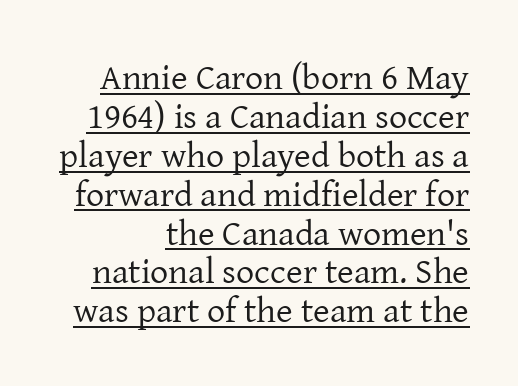
Q: Is the text bold? A: No.
Q: Is the text italic (slanted)? A: No, it is upright.
Q: Is the typeface a serif or a sans-serif typeface? A: Serif.
Q: Is the text underlined? A: Yes.
Q: Is the spacing between letters normal or unusually wide? A: Normal.
Q: Is the spacing between lines tight, normal or loose? A: Tight.
Q: Width (condensed, normal, or wide)? A: Normal.
Q: Stroke contrast? A: Low.
Q: x-height? A: Medium.
Q: Monospaced? A: No.
